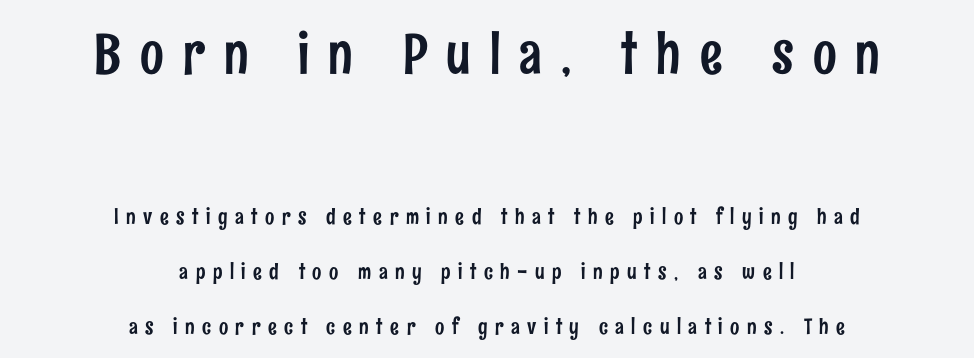
{"serif": "no", "italic": "no", "width": "condensed", "stroke_contrast": "low", "x_height": "medium", "monospaced": "no", "underline": "no", "align": "center", "line_spacing": "loose", "line_spacing_ratio": 2.5, "letter_spacing": "wide", "letter_spacing_em": 0.34, "larger_block": "first", "size_ratio": 2.55, "glyph_px": 56}
